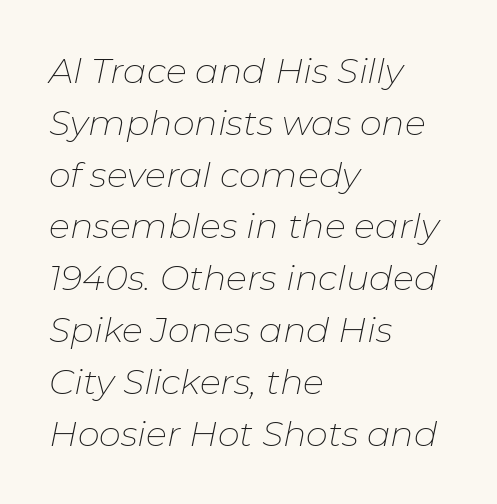
Q: Is the text bold? A: No.
Q: Is the text italic (slanted)? A: Yes, it leans right by about 11 degrees.
Q: Is the text underlined? A: No.
Q: How is the paragraph aligned? A: Left-aligned.
Q: Is the spacing between letters normal or unusually wide? A: Normal.
Q: Is the spacing between lines tight, normal or loose? A: Normal.
Q: Width (condensed, normal, or wide)? A: Normal.
Q: Stroke contrast? A: Low.
Q: x-height? A: Medium.
Q: Monospaced? A: No.
